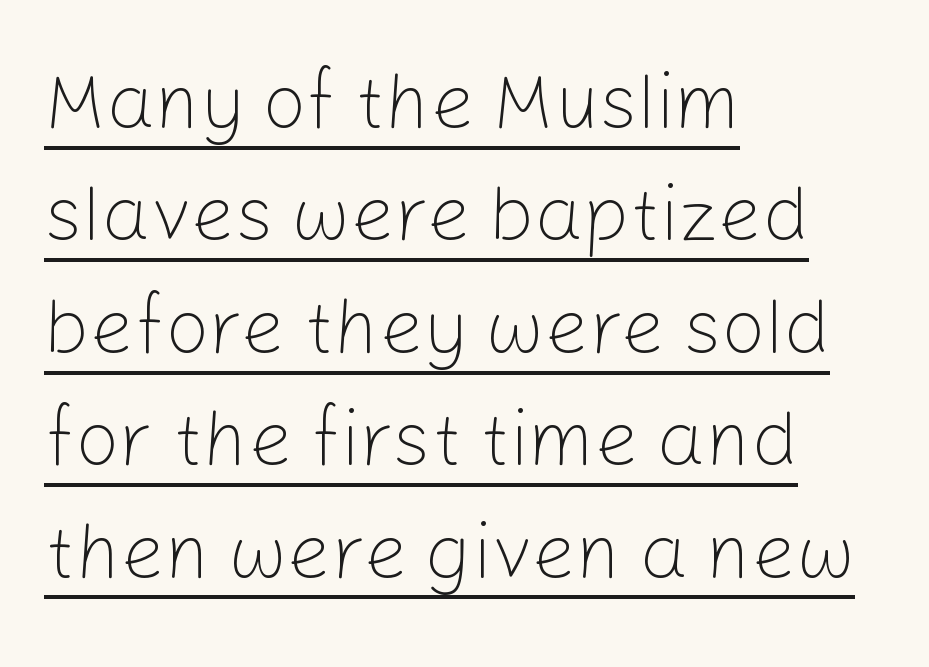
The image shows 77 px light sans-serif type, upright; set left-aligned, normal line spacing (1.46x), normal letter spacing, underlined; low stroke contrast and a medium x-height.
